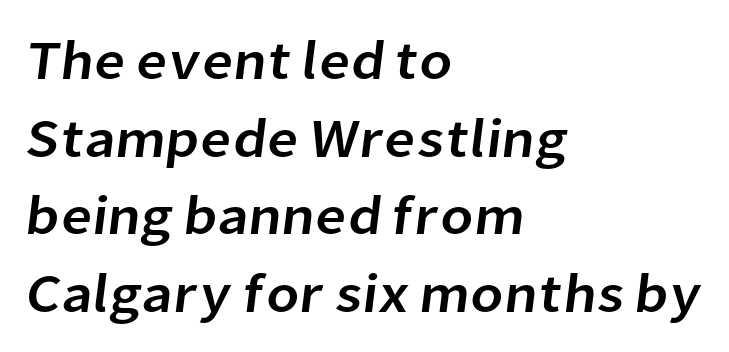
Proportional: the letters do not fall into vertical columns. Caption: standard tracking, unaltered. Where is the straight margin? On the left. Unmarked baselines from the first word to the last. Vertical spacing — default. Each letter's strokes conclude bluntly, with no projecting serifs.
